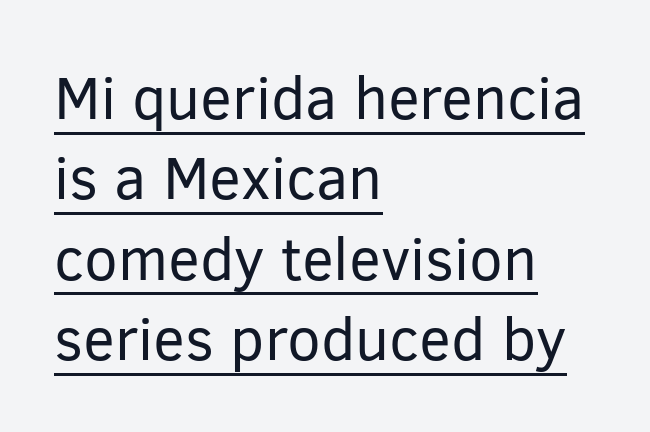
Q: Is the text bold? A: No.
Q: Is the text italic (slanted)? A: No, it is upright.
Q: Is the typeface a serif or a sans-serif typeface? A: Sans-serif.
Q: Is the text underlined? A: Yes.
Q: How is the paragraph aligned? A: Left-aligned.
Q: Is the spacing between letters normal or unusually wide? A: Normal.
Q: Is the spacing between lines tight, normal or loose? A: Normal.
Q: Width (condensed, normal, or wide)? A: Normal.
Q: Stroke contrast? A: Low.
Q: x-height? A: Medium.
Q: Monospaced? A: No.
